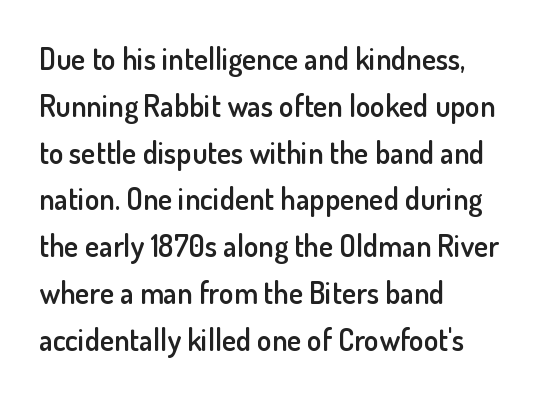
The image shows 30 px semibold sans-serif type, upright; set left-aligned, normal line spacing (1.56x), normal letter spacing, not underlined; low stroke contrast and a small x-height.
